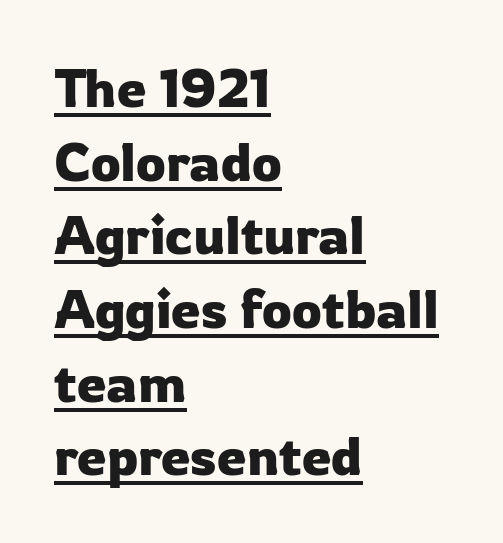
{"serif": "no", "italic": "no", "width": "normal", "stroke_contrast": "low", "x_height": "medium", "monospaced": "no", "underline": "yes", "align": "left", "line_spacing": "normal", "line_spacing_ratio": 1.39, "letter_spacing": "normal", "letter_spacing_em": 0.0, "glyph_px": 53}
